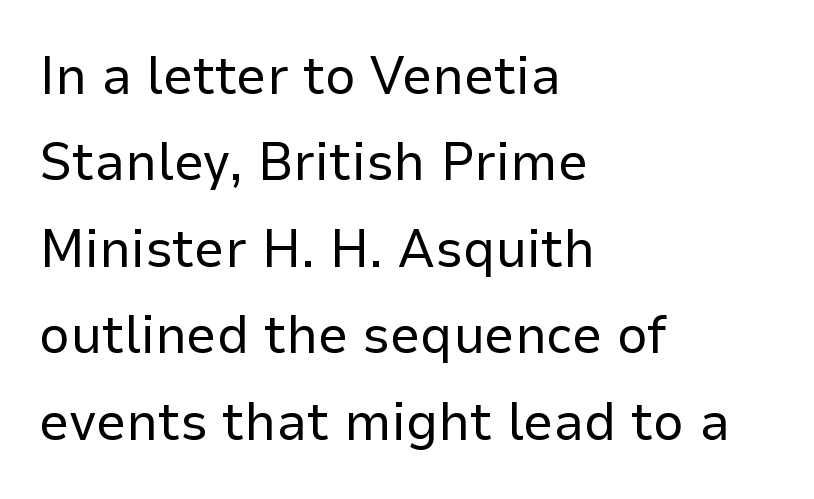
Check under the words: just untouched page. Heft: none added — not bold. The rendering uses natural spacing where letterforms have individual widths. Compared with typical body copy, the letter spacing here is the same. A student would call this left alignment; a typographer would say flush left, rag right. The glyphs in this specimen are sans serif.
